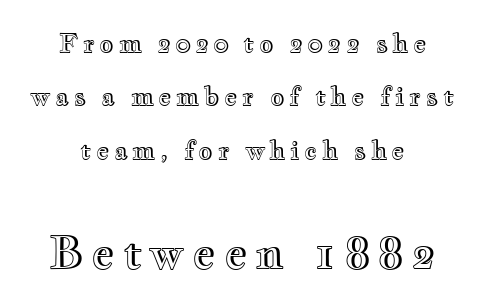
Posture: straight, roman, zero tilt. If you measured baseline to baseline, you'd find a long distance. In CSS terms this would be text-align: center. Think of a printed novel: that variable character pitch is what you see here. The zone under the glyphs is completely vacant.
